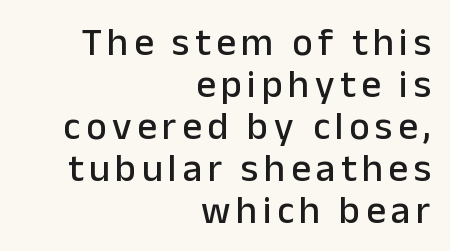
Ordinary non-slanted type is in use. The foot of each line stays bare and open. Spacing verdict: proportional, widths tailored to each character. The leading is snug, giving the passage a crowded texture. Is this a sans? Yes — the strokes have no serifs.
